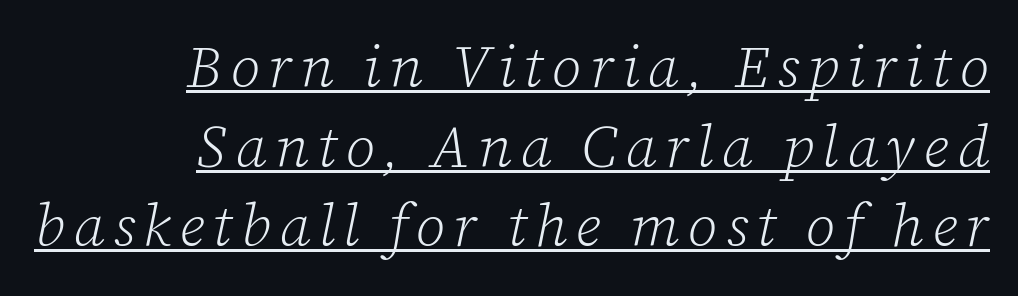
The image shows 59 px light serif type, italic (leaning right); set right-aligned, normal line spacing (1.35x), underlined; low stroke contrast and a medium x-height.
